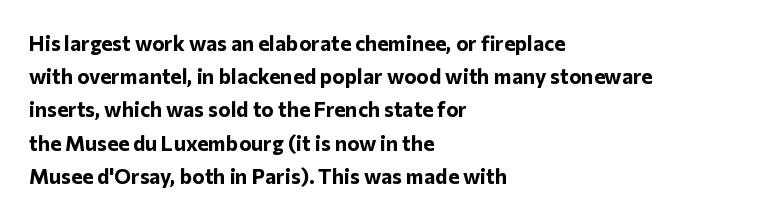
{"italic": "no", "bold": "yes", "underline": "no", "align": "left", "line_spacing": "normal", "line_spacing_ratio": 1.58, "letter_spacing": "normal", "letter_spacing_em": 0.0, "glyph_px": 21}
